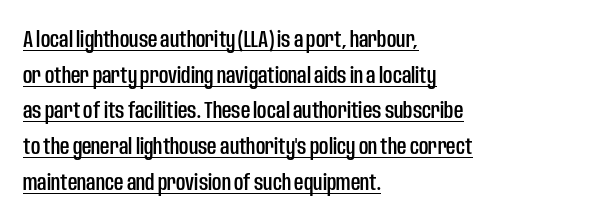
The paragraph has a hard left edge and a soft right edge. Tracking value appears to be zero — textbook default spacing. Line spacing here is normal. Quick note: underline on. The type sits square on the baseline with zero lean.
